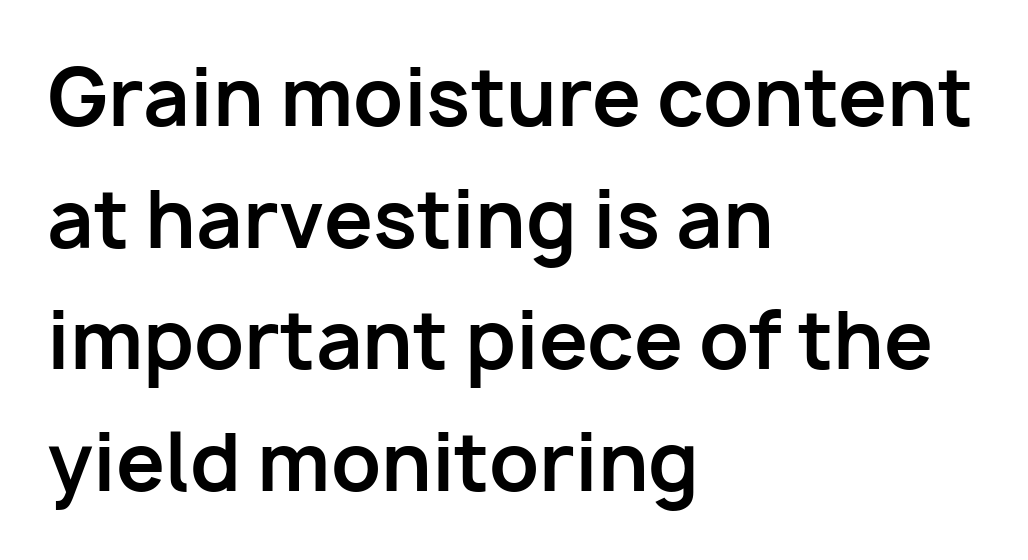
The image shows 78 px bold sans-serif type, upright; set left-aligned, normal line spacing (1.56x), normal letter spacing, not underlined; low stroke contrast and a medium x-height.
